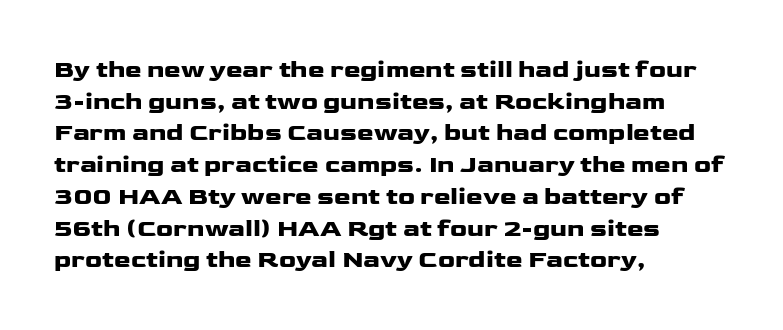
The image shows 25 px bold type, upright; set left-aligned, normal line spacing (1.27x), normal letter spacing, not underlined.
